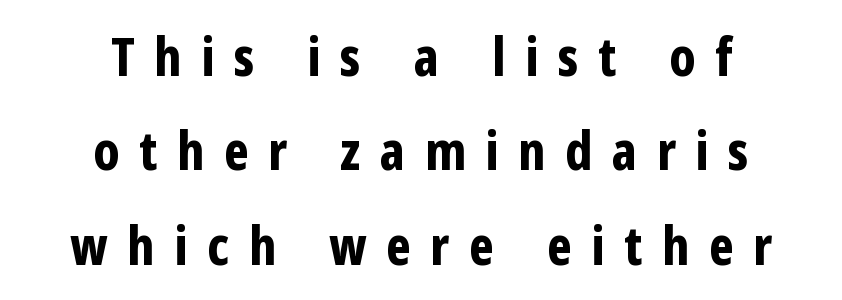
The characters display no serif detailing; their extremities are plain. A typesetter would call this proportional, since set widths differ per character. These lines were composed using upright roman letters. Line starts and ends both wander, symmetrically. The baseline area is clear.
